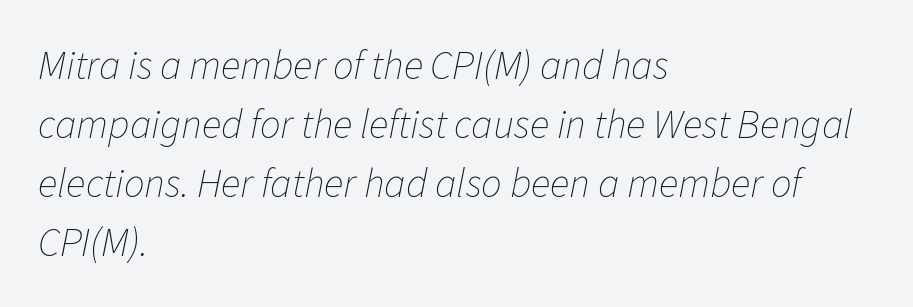
{"italic": "yes", "lean": "right", "slant_degrees": 11, "bold": "no", "weight": "thin", "width": "normal", "stroke_contrast": "low", "x_height": "medium", "monospaced": "no", "underline": "no", "align": "left", "line_spacing": "normal", "line_spacing_ratio": 1.44, "letter_spacing": "normal", "letter_spacing_em": 0.0, "glyph_px": 41}
